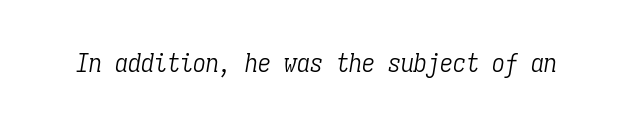
Bare-footed words on every line. Default kerning and tracking; the words read as compact shapes. Heaviness? Minimal to ordinary, like unemphasized prose. It's the slanting kind of type.
